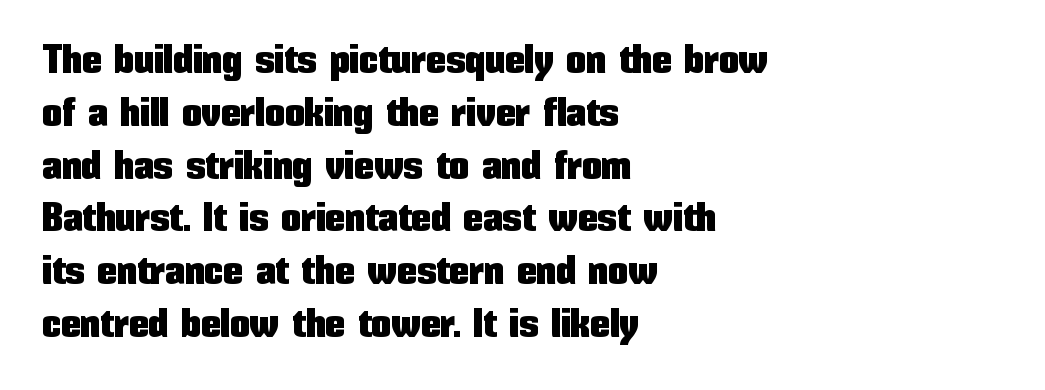
Q: Is the text italic (slanted)? A: No, it is upright.
Q: Is the typeface a serif or a sans-serif typeface? A: Sans-serif.
Q: Is the text underlined? A: No.
Q: How is the paragraph aligned? A: Left-aligned.
Q: Is the spacing between letters normal or unusually wide? A: Normal.
Q: Is the spacing between lines tight, normal or loose? A: Normal.
Q: Width (condensed, normal, or wide)? A: Condensed.
Q: Stroke contrast? A: Low.
Q: x-height? A: Medium.
Q: Monospaced? A: No.
